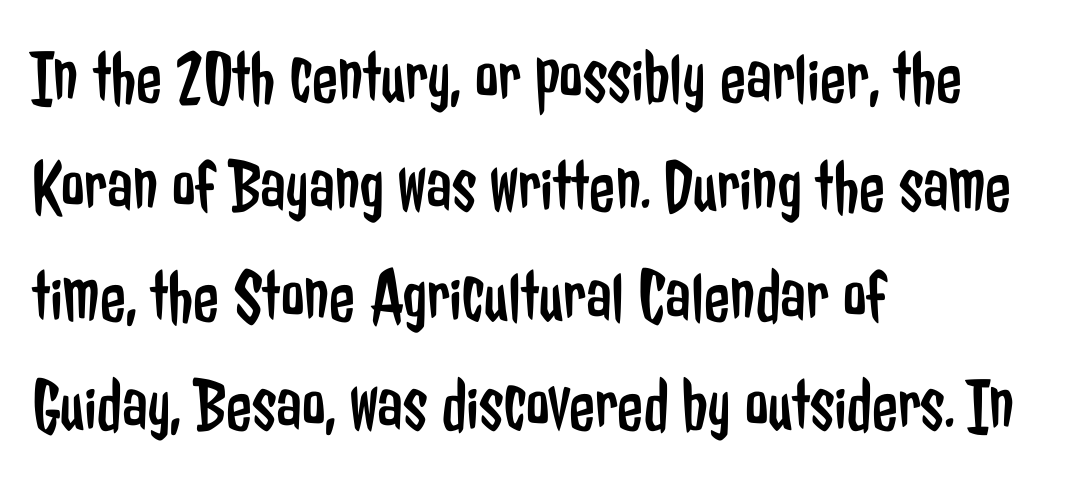
Classification — sans serif. These lines are rendered in a variable-pitch font. Every character sits straight up, as roman type does. The rag falls on the right side of this text block. Nobody touched the tracking dial on this one.
